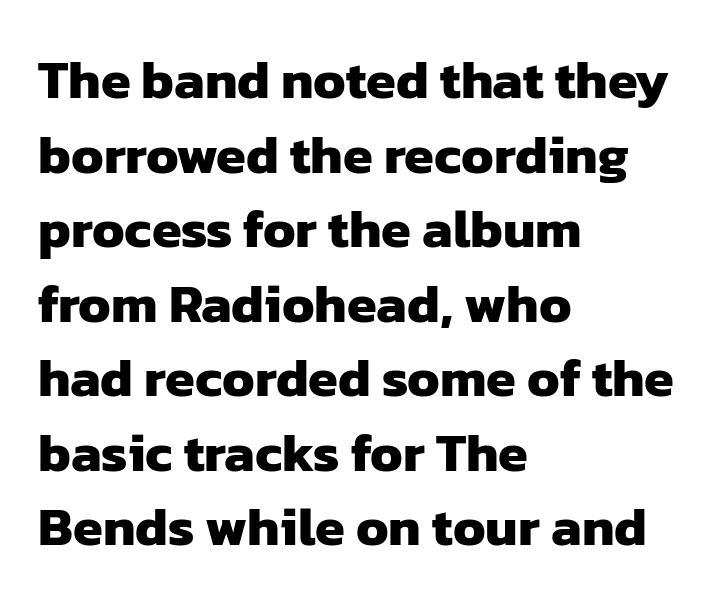
Q: Is the text bold? A: Yes.
Q: Is the typeface a serif or a sans-serif typeface? A: Sans-serif.
Q: Is the text underlined? A: No.
Q: How is the paragraph aligned? A: Left-aligned.
Q: Is the spacing between letters normal or unusually wide? A: Normal.
Q: Is the spacing between lines tight, normal or loose? A: Normal.
Q: Width (condensed, normal, or wide)? A: Normal.
Q: Stroke contrast? A: Low.
Q: x-height? A: Medium.
Q: Monospaced? A: No.
